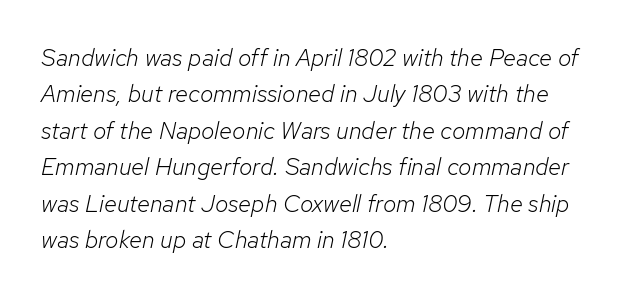
{"italic": "yes", "lean": "right", "slant_degrees": 12, "bold": "no", "underline": "no", "align": "left", "line_spacing": "normal", "line_spacing_ratio": 1.52, "letter_spacing": "normal", "letter_spacing_em": 0.0, "glyph_px": 24}
